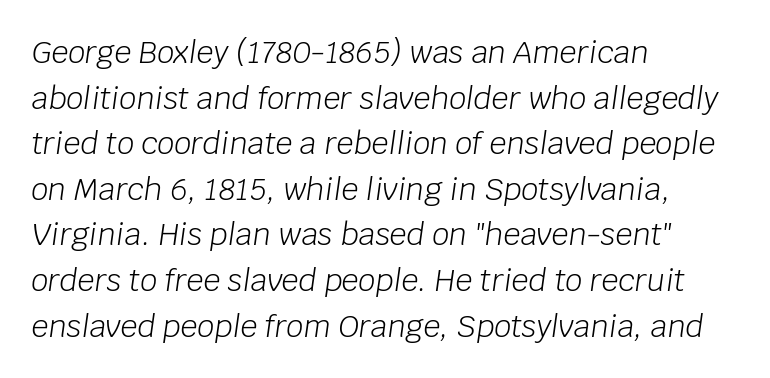
Q: Is the text bold? A: No.
Q: Is the text italic (slanted)? A: Yes, it leans right by about 8 degrees.
Q: Is the text underlined? A: No.
Q: How is the paragraph aligned? A: Left-aligned.
Q: Is the spacing between letters normal or unusually wide? A: Normal.
Q: Is the spacing between lines tight, normal or loose? A: Normal.
Q: Width (condensed, normal, or wide)? A: Normal.
Q: Stroke contrast? A: Low.
Q: x-height? A: Large.
Q: Monospaced? A: No.
